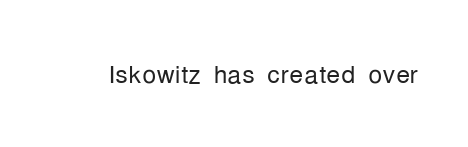
Q: Is the text bold? A: No.
Q: Is the text italic (slanted)? A: No, it is upright.
Q: Is the typeface a serif or a sans-serif typeface? A: Sans-serif.
Q: Is the text underlined? A: No.
Q: Is the spacing between letters normal or unusually wide? A: Normal.
Q: Width (condensed, normal, or wide)? A: Condensed.
Q: Stroke contrast? A: Low.
Q: x-height? A: Medium.
Q: Monospaced? A: No.
